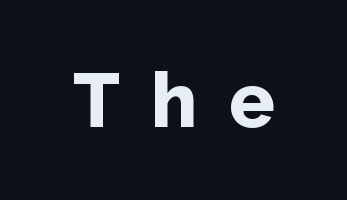
Q: Is the text bold? A: Yes.
Q: Is the text italic (slanted)? A: No, it is upright.
Q: Is the typeface a serif or a sans-serif typeface? A: Sans-serif.
Q: Is the text underlined? A: No.
Q: Is the spacing between letters normal or unusually wide? A: Unusually wide.
Q: Width (condensed, normal, or wide)? A: Normal.
Q: Stroke contrast? A: Low.
Q: x-height? A: Medium.
Q: Monospaced? A: No.
